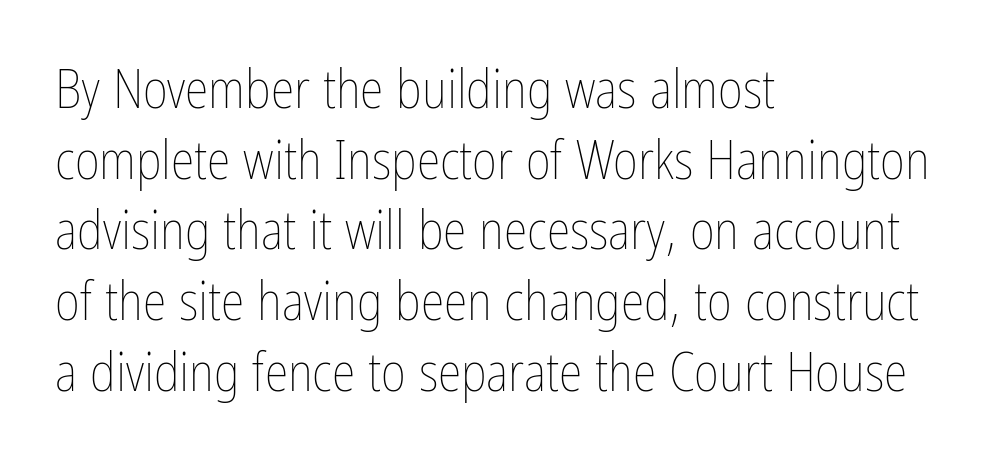
Q: Is the text bold? A: No.
Q: Is the text italic (slanted)? A: No, it is upright.
Q: Is the text underlined? A: No.
Q: How is the paragraph aligned? A: Left-aligned.
Q: Is the spacing between letters normal or unusually wide? A: Normal.
Q: Is the spacing between lines tight, normal or loose? A: Normal.
Q: Width (condensed, normal, or wide)? A: Condensed.
Q: Stroke contrast? A: Low.
Q: x-height? A: Medium.
Q: Monospaced? A: No.
